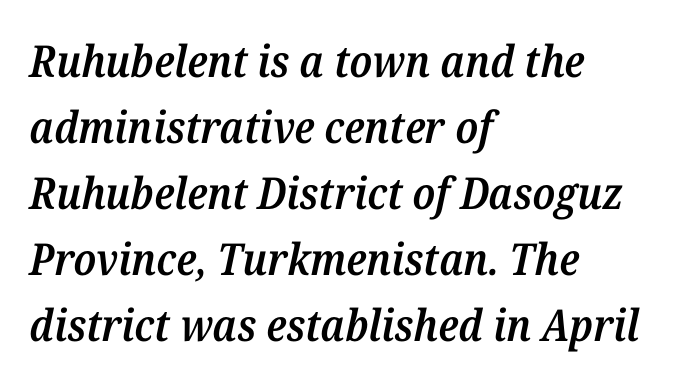
{"serif": "yes", "italic": "yes", "lean": "right", "slant_degrees": 12, "bold": "semi", "weight": "semibold", "width": "normal", "stroke_contrast": "medium", "x_height": "medium", "monospaced": "no", "underline": "no", "align": "left", "line_spacing": "normal", "line_spacing_ratio": 1.5, "letter_spacing": "normal", "letter_spacing_em": 0.0, "glyph_px": 44}
